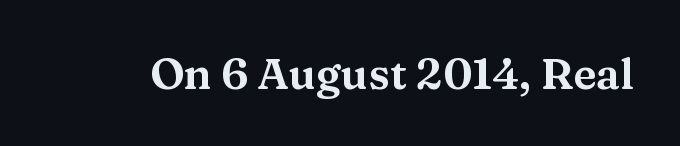
Style check: upright. You could call the tracking neutral — neither tight nor loose. Looks like regular typesetting: each glyph gets only the width it needs. Are there feet on the stems? There are — it's a serif. Honestly, there is no underline to notice here at all.
